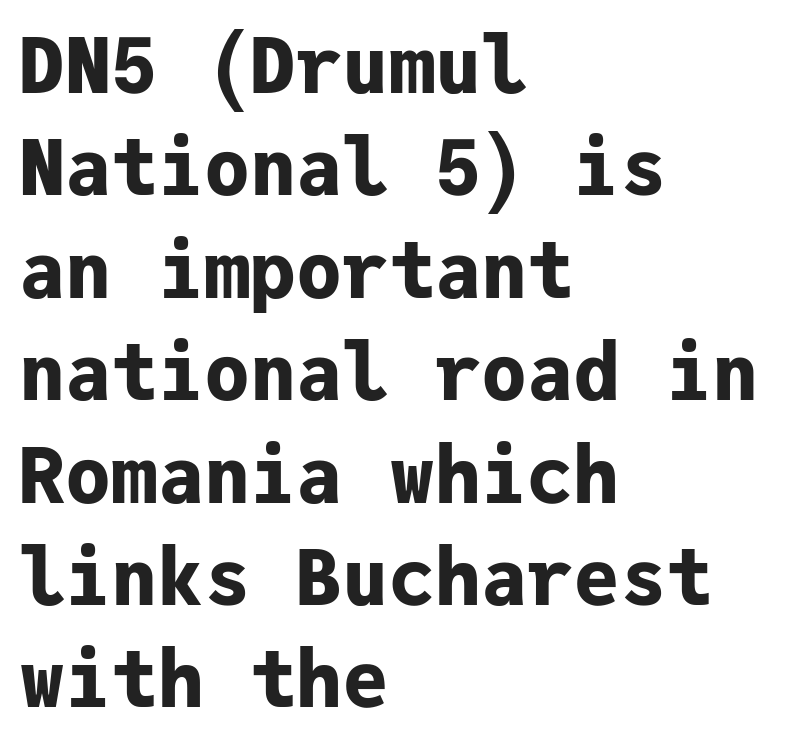
Q: Is the text bold? A: Yes.
Q: Is the text italic (slanted)? A: No, it is upright.
Q: Is the typeface a serif or a sans-serif typeface? A: Sans-serif.
Q: Is the text underlined? A: No.
Q: How is the paragraph aligned? A: Left-aligned.
Q: Is the spacing between letters normal or unusually wide? A: Normal.
Q: Is the spacing between lines tight, normal or loose? A: Normal.
Q: Width (condensed, normal, or wide)? A: Normal.
Q: Stroke contrast? A: Low.
Q: x-height? A: Medium.
Q: Monospaced? A: Yes.
